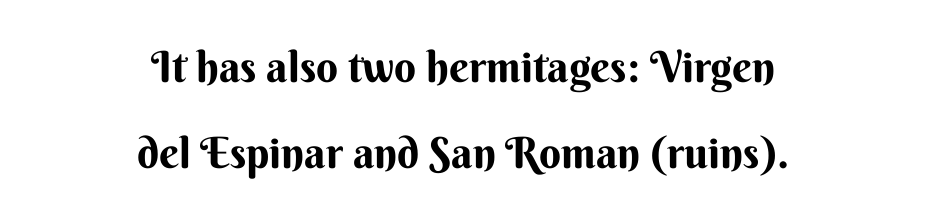
{"serif": "no", "italic": "no", "width": "normal", "stroke_contrast": "medium", "x_height": "small", "monospaced": "no", "underline": "no", "align": "center", "line_spacing": "loose", "line_spacing_ratio": 2.0, "letter_spacing": "normal", "letter_spacing_em": 0.0, "glyph_px": 43}
